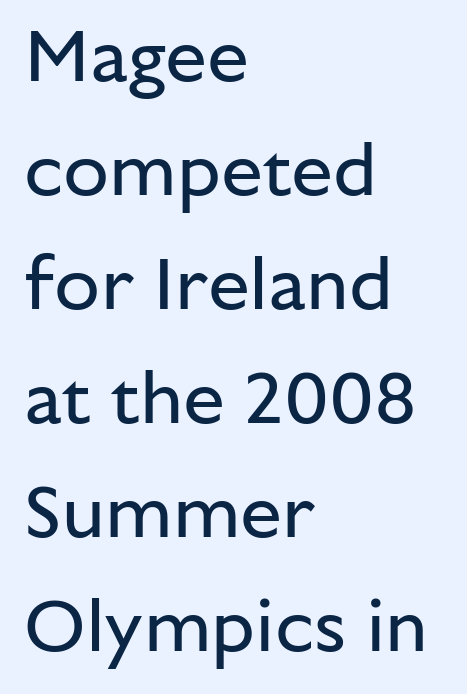
Q: Is the text bold? A: No.
Q: Is the text italic (slanted)? A: No, it is upright.
Q: Is the typeface a serif or a sans-serif typeface? A: Sans-serif.
Q: Is the text underlined? A: No.
Q: How is the paragraph aligned? A: Left-aligned.
Q: Is the spacing between letters normal or unusually wide? A: Normal.
Q: Is the spacing between lines tight, normal or loose? A: Normal.
Q: Width (condensed, normal, or wide)? A: Normal.
Q: Stroke contrast? A: Low.
Q: x-height? A: Medium.
Q: Monospaced? A: No.
